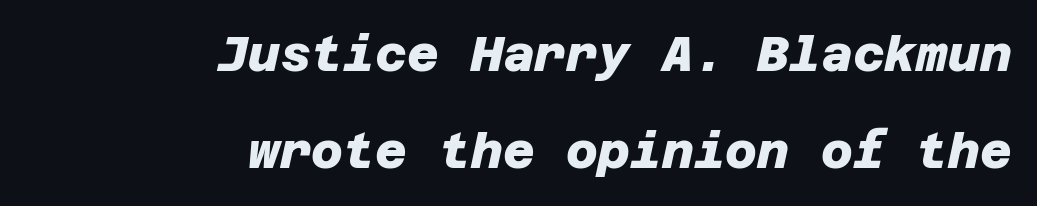
{"serif": "no", "bold": "yes", "weight": "heavy", "width": "normal", "stroke_contrast": "low", "x_height": "large", "underline": "no", "align": "right", "line_spacing": "loose", "line_spacing_ratio": 1.98, "letter_spacing": "normal", "letter_spacing_em": 0.0, "glyph_px": 49}
